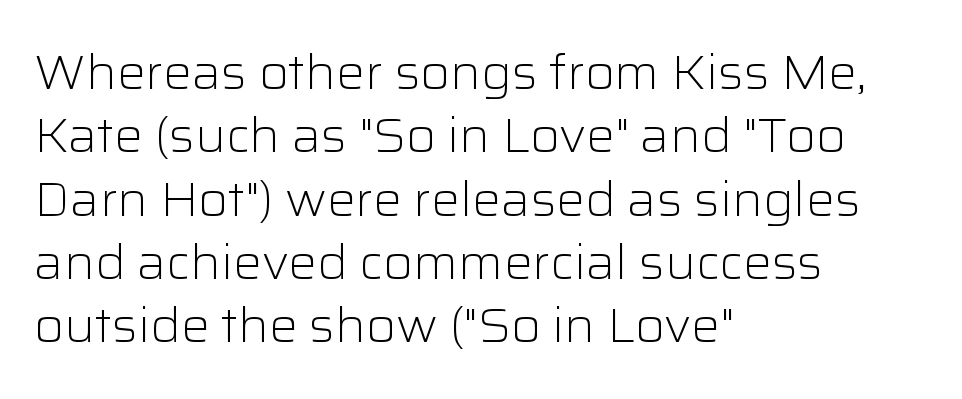
{"serif": "no", "italic": "no", "bold": "no", "weight": "light", "width": "normal", "stroke_contrast": "low", "x_height": "medium", "monospaced": "no", "underline": "no", "align": "left", "line_spacing": "normal", "line_spacing_ratio": 1.32, "letter_spacing": "normal", "letter_spacing_em": 0.0, "glyph_px": 48}
